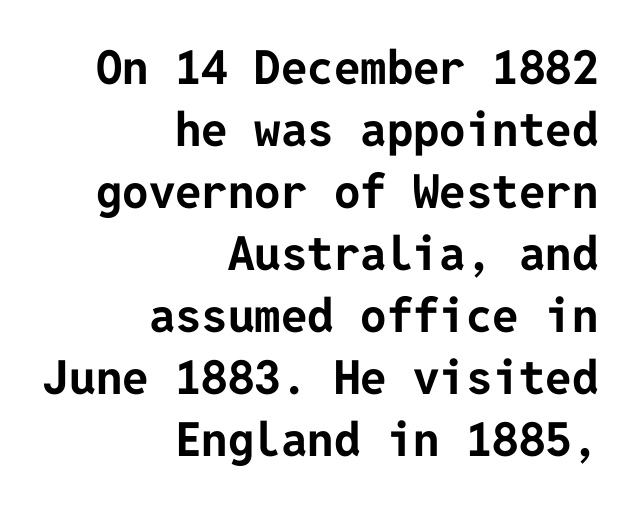
The image shows 47 px bold sans-serif type, upright; set right-aligned, normal line spacing (1.32x), normal letter spacing, not underlined; low stroke contrast and a medium x-height.
